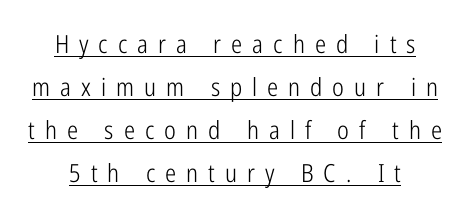
The image shows 25 px text type, upright; set centered, line spacing 1.72x, unusually wide letter spacing (+0.4 em), underlined.
